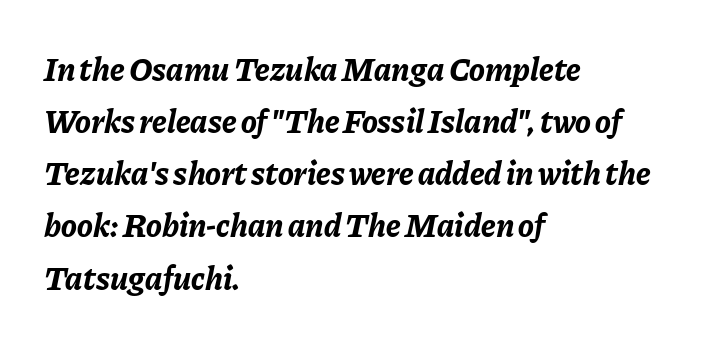
Q: Is the text bold? A: Yes.
Q: Is the text italic (slanted)? A: Yes, it leans right by about 11 degrees.
Q: Is the text underlined? A: No.
Q: How is the paragraph aligned? A: Left-aligned.
Q: Is the spacing between letters normal or unusually wide? A: Normal.
Q: Is the spacing between lines tight, normal or loose? A: Normal.
Q: Width (condensed, normal, or wide)? A: Normal.
Q: Stroke contrast? A: Low.
Q: x-height? A: Medium.
Q: Monospaced? A: No.
